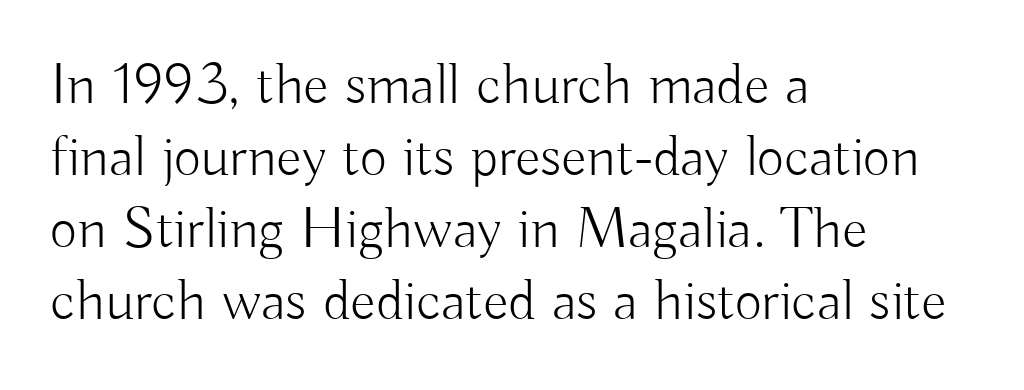
The rag falls on the right side of this text block. Note the varied advance widths — an 'i' is clearly narrower than an 'm'. The letterforms sit at book weight or below. The words here are not underlined.
